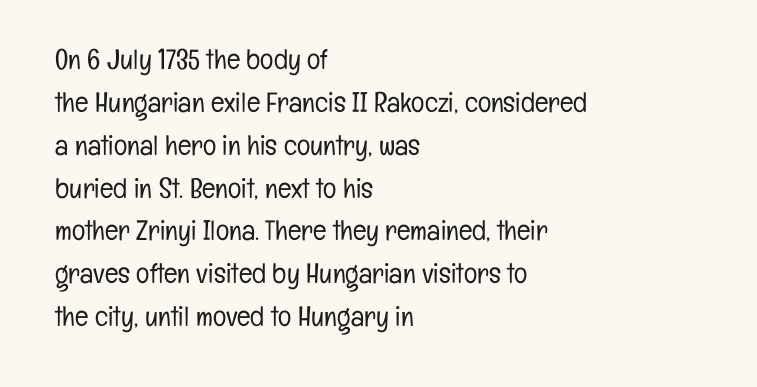
Q: Is the text bold? A: No.
Q: Is the text italic (slanted)? A: No, it is upright.
Q: Is the typeface a serif or a sans-serif typeface? A: Sans-serif.
Q: Is the text underlined? A: No.
Q: How is the paragraph aligned? A: Left-aligned.
Q: Is the spacing between letters normal or unusually wide? A: Normal.
Q: Is the spacing between lines tight, normal or loose? A: Normal.
Q: Width (condensed, normal, or wide)? A: Condensed.
Q: Stroke contrast? A: Low.
Q: x-height? A: Medium.
Q: Monospaced? A: No.
